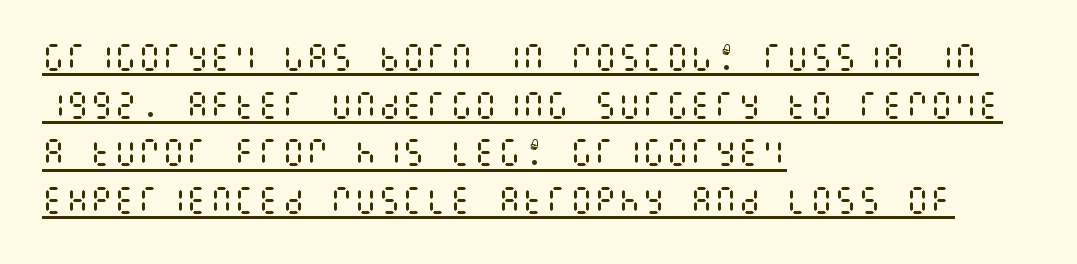
Typeset ragged right — the left edge is the straight one. Stems here are at most as thick as an everyday book face. Students, observe: this is what conventionally led text looks like. No italicization has been applied; the sample stays upright. Standard letterfit; no display-style spreading of the glyphs.
